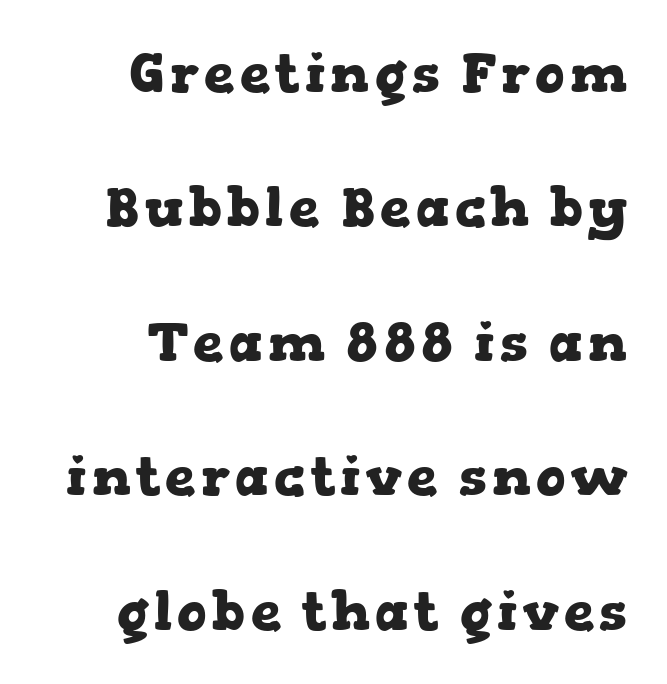
Q: Is the text bold? A: Yes.
Q: Is the text italic (slanted)? A: No, it is upright.
Q: Is the typeface a serif or a sans-serif typeface? A: Serif.
Q: Is the text underlined? A: No.
Q: How is the paragraph aligned? A: Right-aligned.
Q: Is the spacing between lines tight, normal or loose? A: Loose.
Q: Width (condensed, normal, or wide)? A: Wide.
Q: Stroke contrast? A: Low.
Q: x-height? A: Medium.
Q: Monospaced? A: No.
